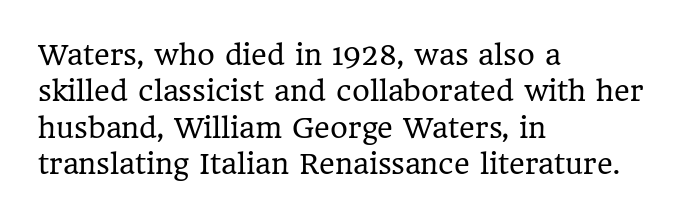
Upright lettering throughout. Reading down the column, the eye jumps a familiar distance to each next line. The typesetting does not lean heavy: it is not bold. Horizontal alignment here is leftward, the default for most running prose. The space directly below the letters is spotless. Glyph-to-glyph distance matches everyday printed text.
